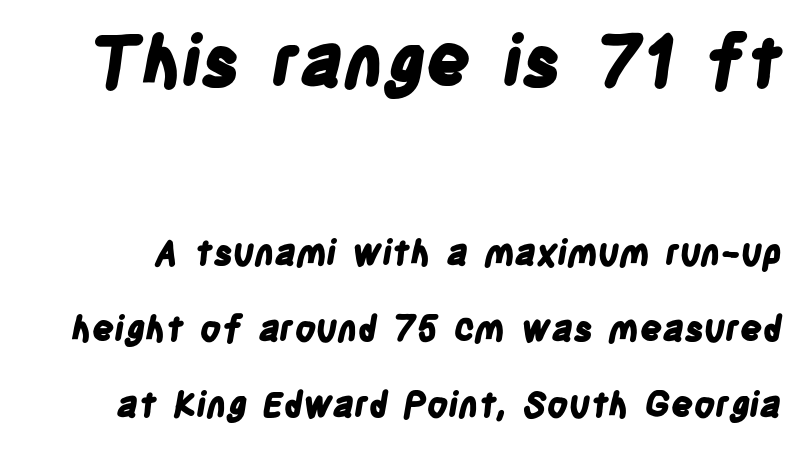
{"serif": "no", "bold": "yes", "weight": "bold", "width": "condensed", "stroke_contrast": "low", "x_height": "large", "monospaced": "no", "underline": "no", "line_spacing": "loose", "line_spacing_ratio": 2.17, "letter_spacing": "normal", "letter_spacing_em": 0.0, "larger_block": "first", "size_ratio": 2.0, "glyph_px": 70}
